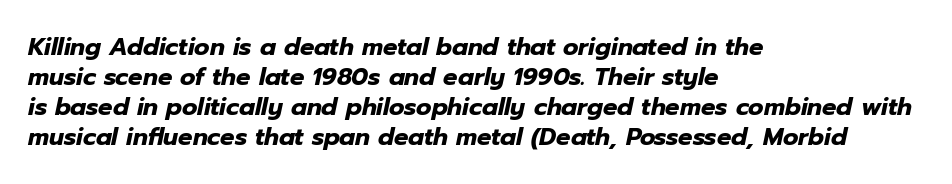
The image shows 24 px bold type, italic (leaning right); set left-aligned, normal line spacing (1.25x), normal letter spacing, not underlined.
